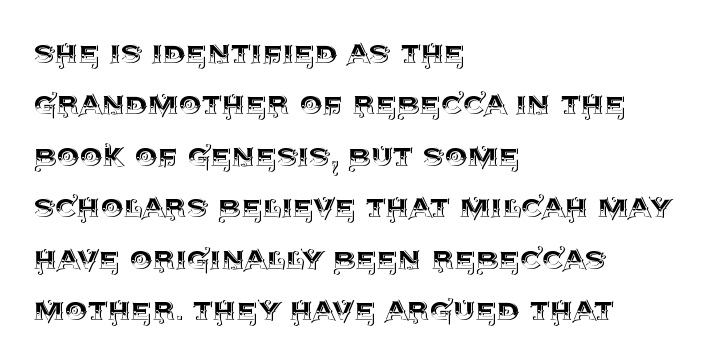
Q: Is the text italic (slanted)? A: No, it is upright.
Q: Is the text underlined? A: No.
Q: How is the paragraph aligned? A: Left-aligned.
Q: Is the spacing between letters normal or unusually wide? A: Normal.
Q: Is the spacing between lines tight, normal or loose? A: Normal.
Q: Width (condensed, normal, or wide)? A: Normal.
Q: x-height? A: Large.
Q: Monospaced? A: No.
